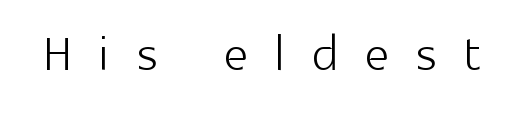
Style check: upright. The letterforms sit at book weight or below. Compared with typical body copy, the letter spacing here is much looser. Spacing verdict: proportional, widths tailored to each character.
